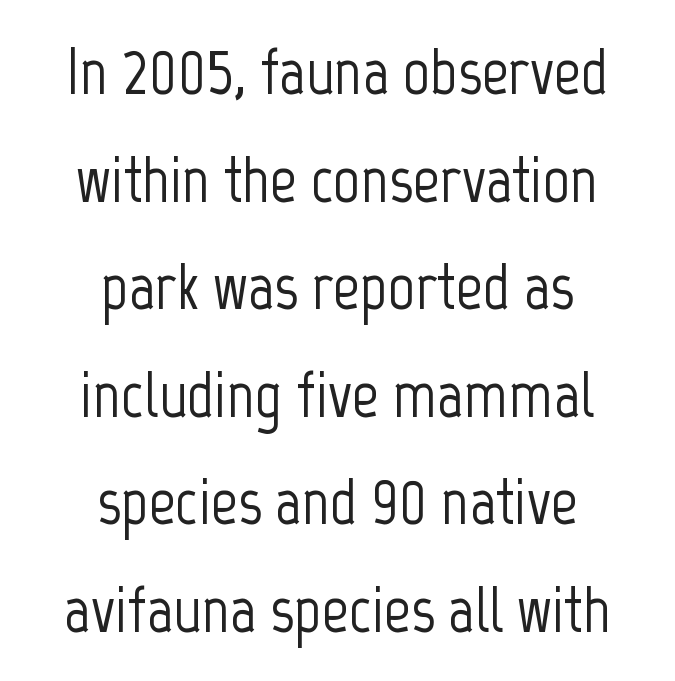
Default kerning and tracking; the words read as compact shapes. This sample is center-justified, so both line endings float freely. A bare baseline throughout the passage. Unlike italic type, these characters show no tilt at all. Varying glyph widths throughout — classic text-font behaviour.
